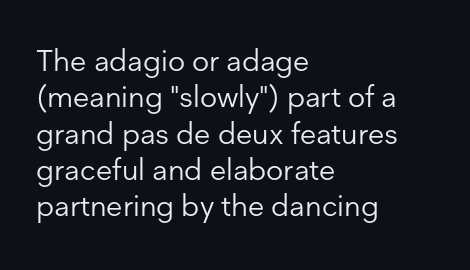
Q: Is the text bold? A: No.
Q: Is the text italic (slanted)? A: No, it is upright.
Q: Is the typeface a serif or a sans-serif typeface? A: Sans-serif.
Q: Is the text underlined? A: No.
Q: How is the paragraph aligned? A: Left-aligned.
Q: Is the spacing between letters normal or unusually wide? A: Normal.
Q: Width (condensed, normal, or wide)? A: Normal.
Q: Stroke contrast? A: Low.
Q: x-height? A: Medium.
Q: Monospaced? A: No.
